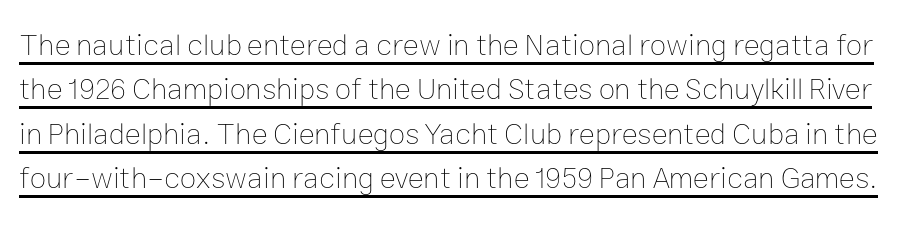
The line-height multiplier appears to be the usual default. Each word holds together tightly as a unit, with standard inter-letter gaps. A typesetter would call this proportional, since set widths differ per character. A typographer would call this underscored text.
